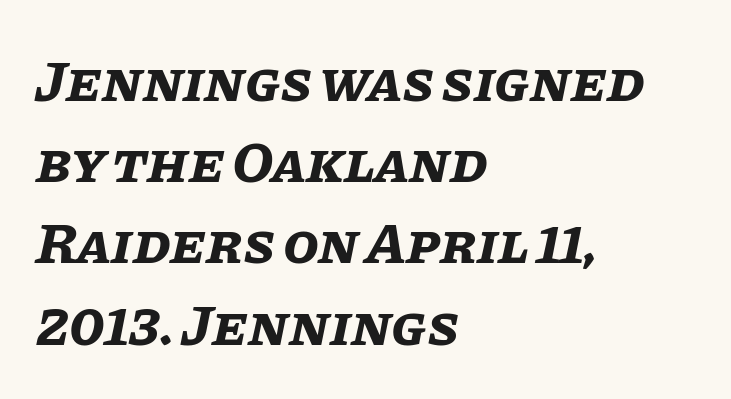
The image shows 58 px bold type, italic (leaning right); set left-aligned, normal line spacing (1.4x), normal letter spacing, not underlined; low stroke contrast and a large x-height.
